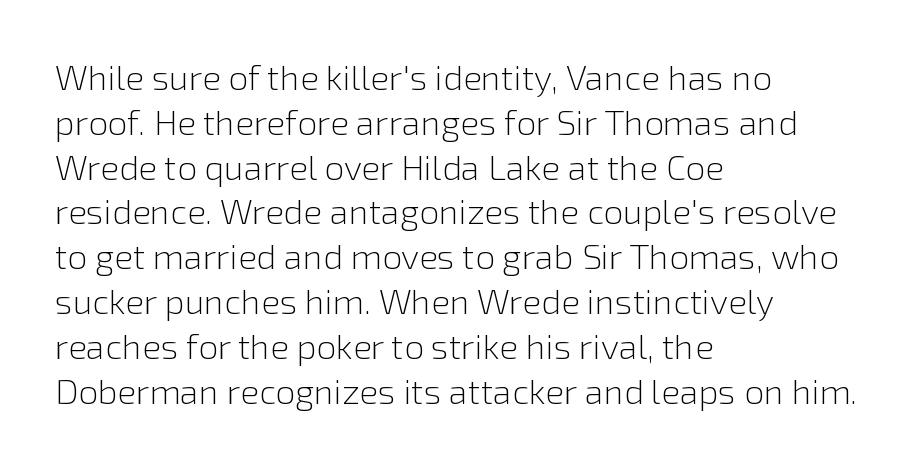
{"serif": "no", "italic": "no", "bold": "no", "weight": "light", "width": "normal", "x_height": "medium", "monospaced": "no", "underline": "no", "align": "left", "line_spacing": "normal", "line_spacing_ratio": 1.28, "letter_spacing": "normal", "letter_spacing_em": 0.0, "glyph_px": 35}
